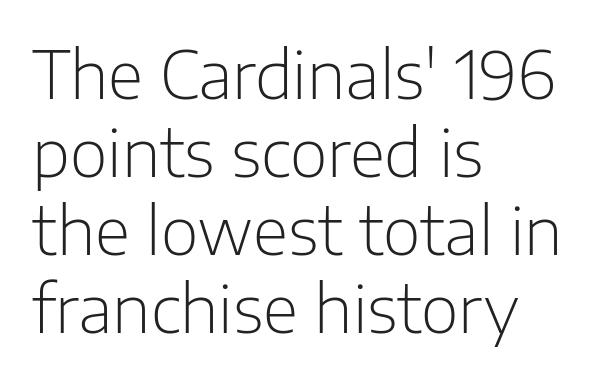
The image shows 65 px light sans-serif type, upright; set left-aligned, line spacing 1.2x, normal letter spacing, not underlined; low stroke contrast and a medium x-height.
